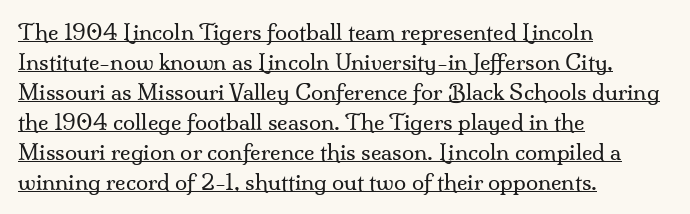
{"italic": "no", "bold": "no", "underline": "yes", "align": "left", "line_spacing": "normal", "line_spacing_ratio": 1.36, "letter_spacing": "normal", "letter_spacing_em": 0.0, "glyph_px": 22}
